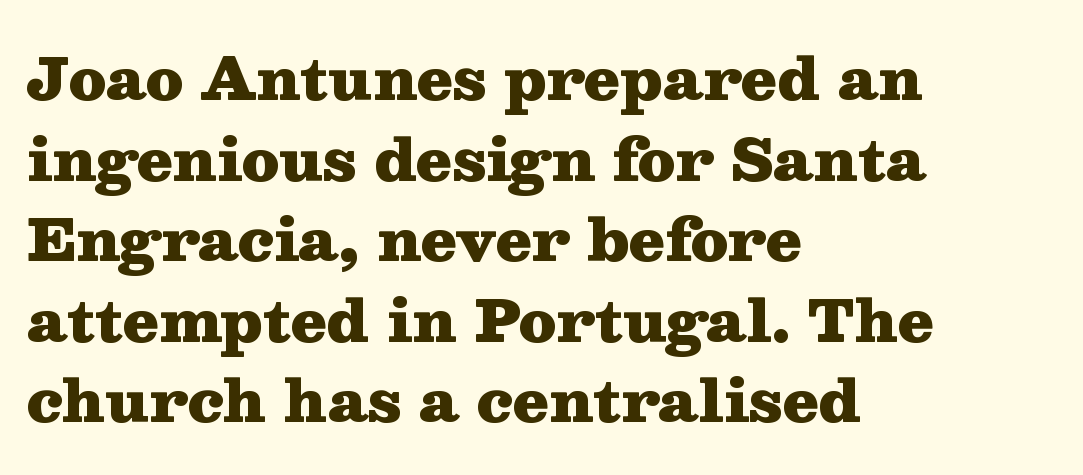
{"serif": "yes", "italic": "no", "bold": "yes", "weight": "heavy", "width": "wide", "stroke_contrast": "medium", "x_height": "medium", "monospaced": "no", "underline": "no", "align": "left", "line_spacing": "normal", "line_spacing_ratio": 1.39, "letter_spacing": "normal", "letter_spacing_em": 0.0, "glyph_px": 58}
